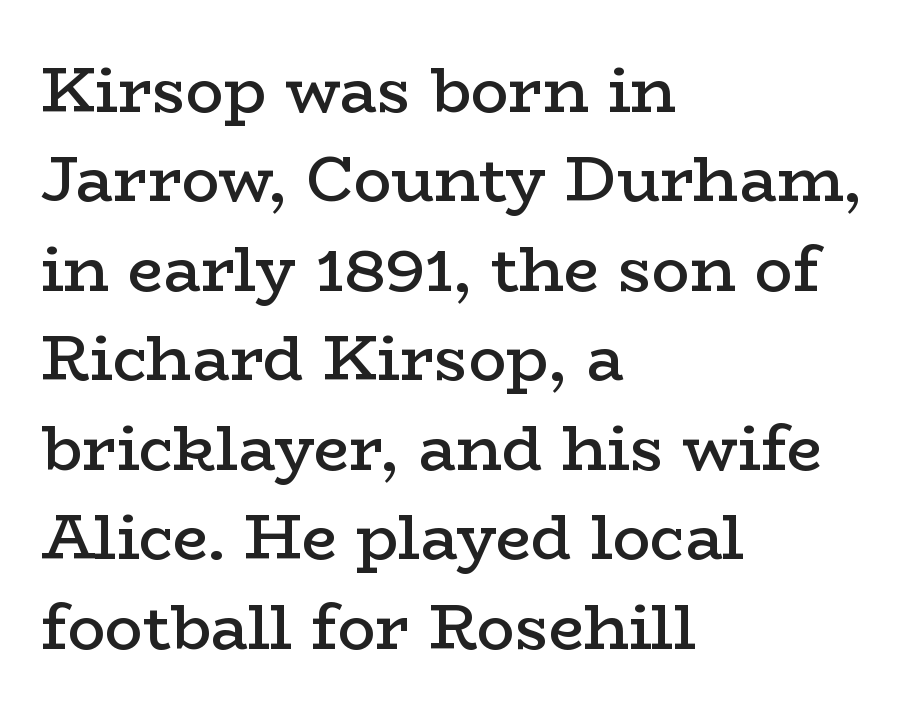
The image shows 63 px semibold, wide serif type, upright; set left-aligned, normal line spacing (1.42x), normal letter spacing, not underlined; low stroke contrast and a medium x-height.
